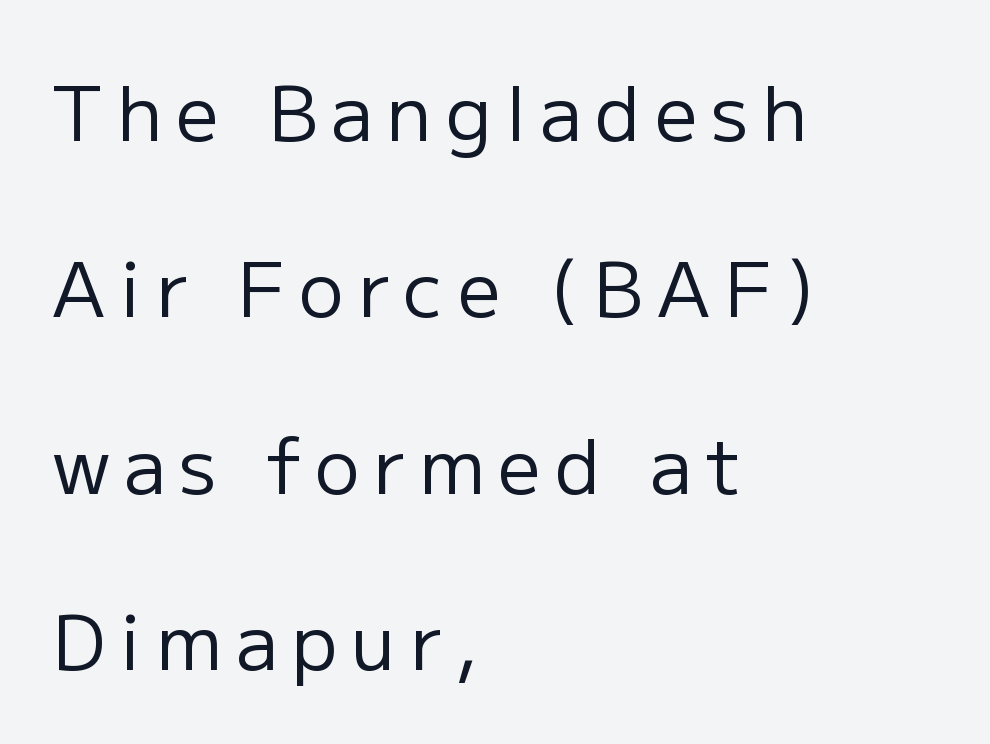
You could fit nearly another row in the gap between these rows. Typographically, this falls in the sans-serif category. Note the varied advance widths — an 'i' is clearly narrower than an 'm'. This is the regular roman posture of the typeface. Heaviness? Minimal to ordinary, like unemphasized prose.
